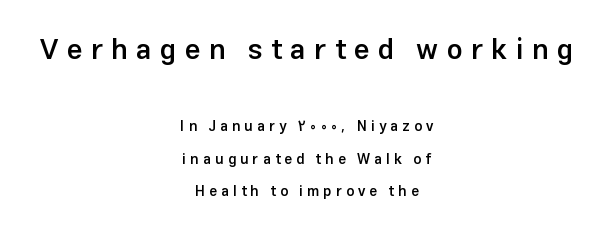
The image shows 28 px semibold sans-serif type, upright; set centered, loose line spacing (2.34x), unusually wide letter spacing (+0.3 em), not underlined; the first (top) block is 2.0x larger; low stroke contrast and a medium x-height.
